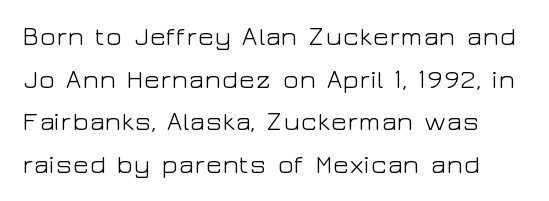
Q: Is the text bold? A: No.
Q: Is the text italic (slanted)? A: No, it is upright.
Q: Is the text underlined? A: No.
Q: Is the spacing between letters normal or unusually wide? A: Normal.
Q: Is the spacing between lines tight, normal or loose? A: Normal.
